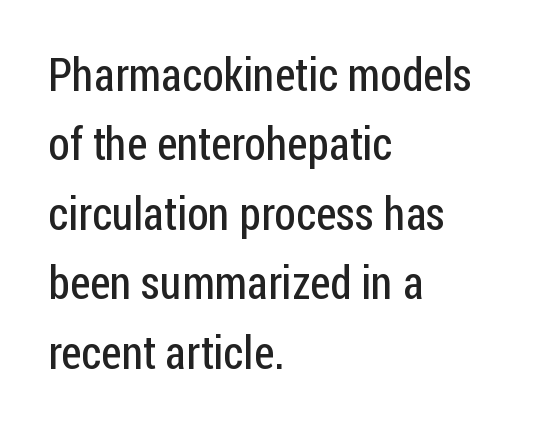
Q: Is the text bold? A: No.
Q: Is the text italic (slanted)? A: No, it is upright.
Q: Is the typeface a serif or a sans-serif typeface? A: Sans-serif.
Q: Is the text underlined? A: No.
Q: How is the paragraph aligned? A: Left-aligned.
Q: Is the spacing between letters normal or unusually wide? A: Normal.
Q: Is the spacing between lines tight, normal or loose? A: Normal.
Q: Width (condensed, normal, or wide)? A: Condensed.
Q: Stroke contrast? A: Low.
Q: x-height? A: Medium.
Q: Monospaced? A: No.
